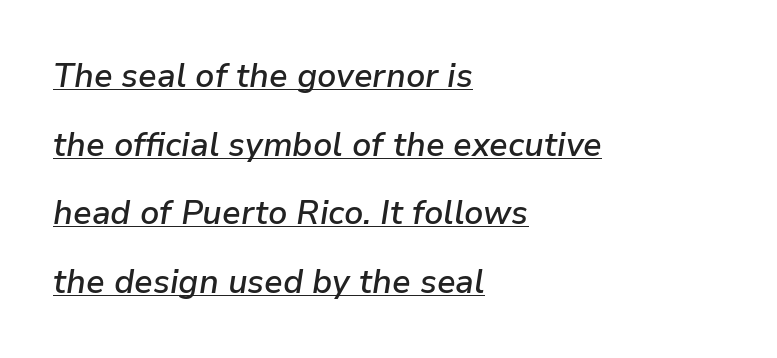
These lines are set flush left with a ragged right edge. If you drew a line through each stem, it would be angled. Default kerning and tracking; the words read as compact shapes. Note the varied advance widths — an 'i' is clearly narrower than an 'm'.
